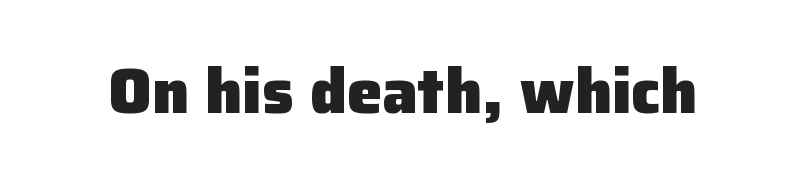
Set as a true bold cut, around the 700 mark. The typography opts for an upright posture over an oblique one. Check where the strokes stop: nothing finishes them off — pure sans. Spacing verdict: proportional, widths tailored to each character.
